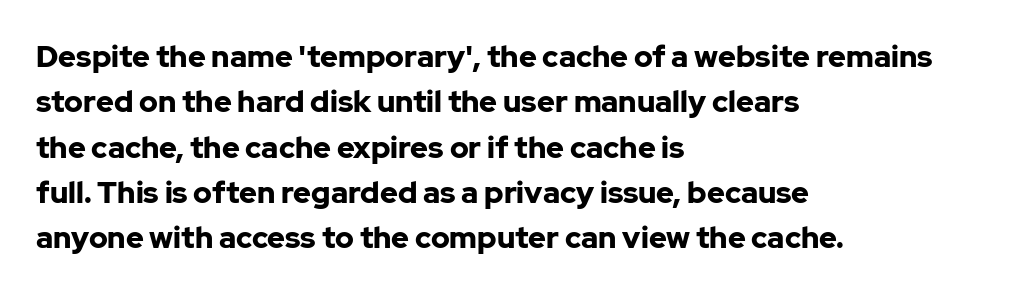
The image shows 30 px bold sans-serif type, upright; set left-aligned, normal line spacing (1.51x), normal letter spacing, not underlined; low stroke contrast and a medium x-height.
